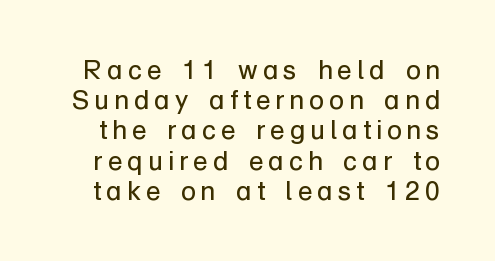
Q: Is the text bold? A: No.
Q: Is the text italic (slanted)? A: No, it is upright.
Q: Is the text underlined? A: No.
Q: Is the spacing between lines tight, normal or loose? A: Tight.
